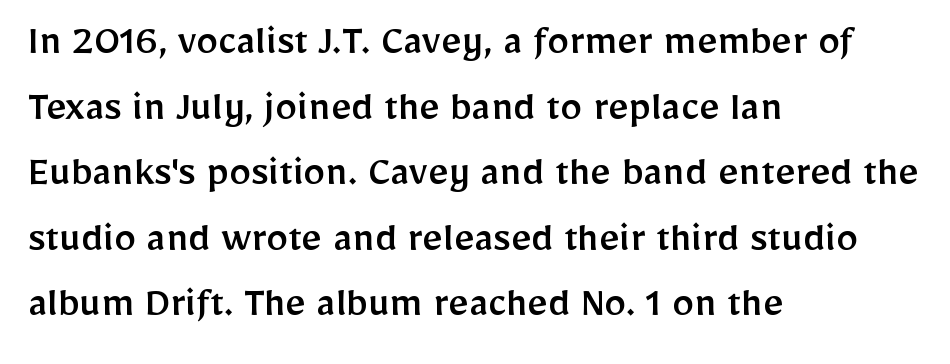
The image shows 44 px sans-serif type, upright; set left-aligned, normal line spacing (1.49x), normal letter spacing, not underlined; low stroke contrast and a medium x-height.
